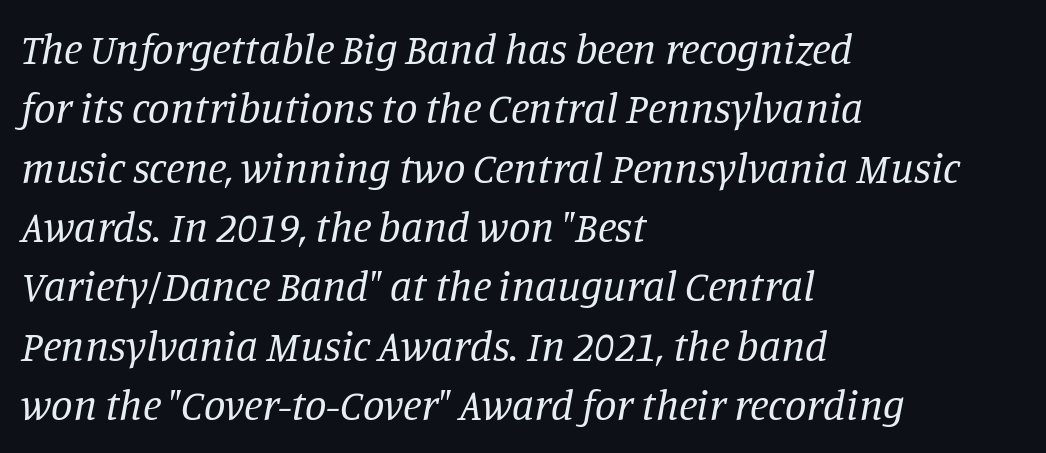
Old-style or modern, the face here clearly has serifs. A light-to-regular cut is what we see here. Notice how descenders clear the ascenders below comfortably — that's standard leading. Horizontal alignment here is leftward, the default for most running prose. Underline: absent.
